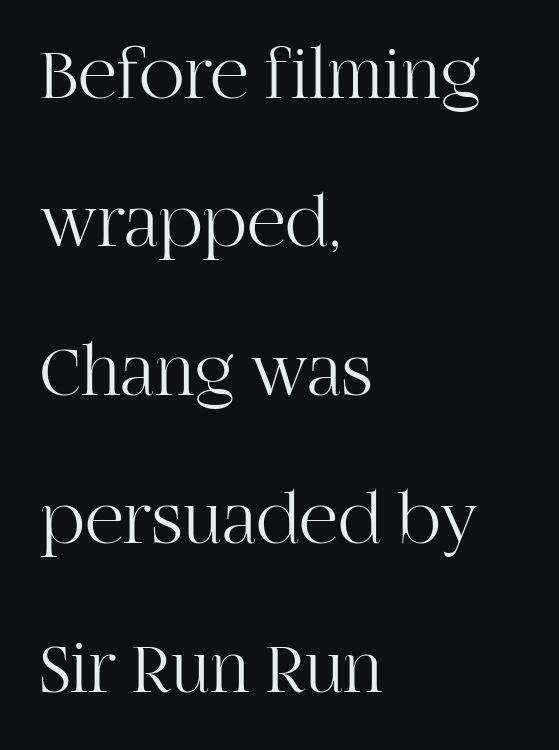
Q: Is the text bold? A: No.
Q: Is the text italic (slanted)? A: No, it is upright.
Q: Is the typeface a serif or a sans-serif typeface? A: Serif.
Q: Is the text underlined? A: No.
Q: How is the paragraph aligned? A: Left-aligned.
Q: Is the spacing between letters normal or unusually wide? A: Normal.
Q: Is the spacing between lines tight, normal or loose? A: Loose.
Q: Width (condensed, normal, or wide)? A: Normal.
Q: Stroke contrast? A: High.
Q: x-height? A: Large.
Q: Monospaced? A: No.
